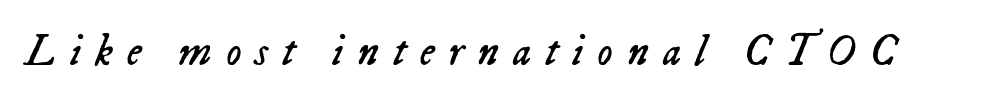
{"italic": "yes", "lean": "right", "slant_degrees": 23, "bold": "no", "weight": "regular", "width": "normal", "stroke_contrast": "low", "x_height": "medium", "monospaced": "no", "underline": "no", "letter_spacing": "wide", "letter_spacing_em": 0.32, "glyph_px": 43}
